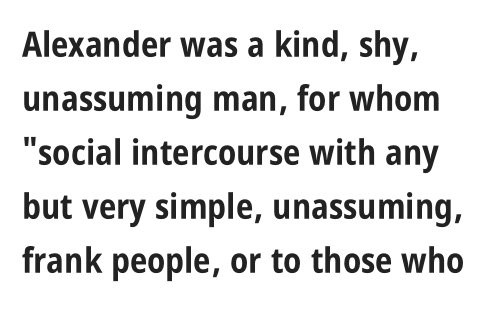
The image shows 35 px bold, condensed sans-serif type, upright; set left-aligned, normal line spacing (1.54x), normal letter spacing, not underlined; low stroke contrast and a large x-height.
